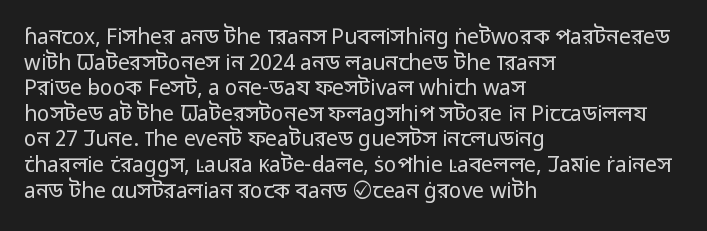
Does extra space separate the letters? No, they use regular spacing. The passage is arranged the way most books set body copy — flush left. The area under the type is left untouched. The face looks like a standard text weight, possibly lighter. Notice how the stems are strictly vertical — no italics here.
